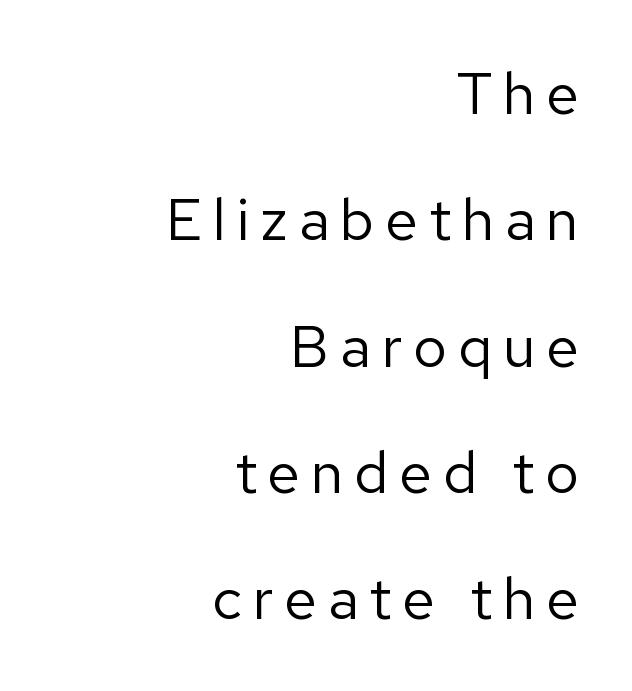
Does the lettering tilt? It doesn't — this is upright. Weight class: somewhere from thin through regular. Reading down the column, the eye jumps a long way to each next line. Has an underline been added? It has not. The paragraph shown leans on its right margin. The letters carry no serifs — their stems end cleanly without finishing strokes.
